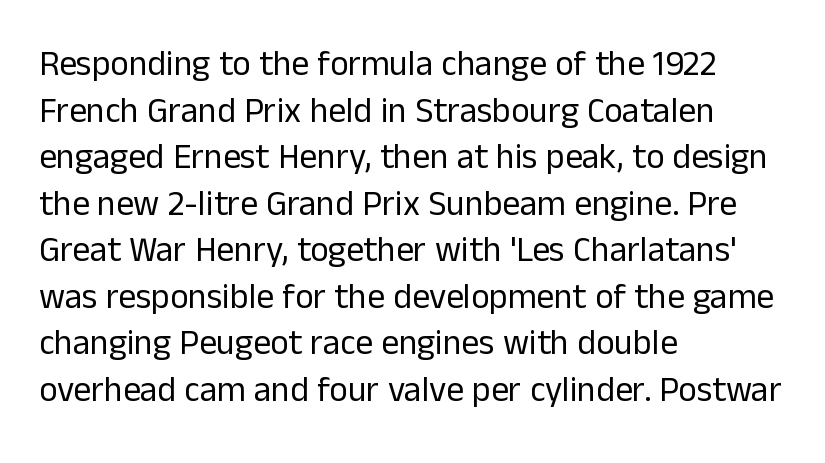
{"serif": "no", "italic": "no", "bold": "no", "weight": "regular", "width": "normal", "stroke_contrast": "low", "x_height": "medium", "monospaced": "no", "underline": "no", "align": "left", "line_spacing": "normal", "line_spacing_ratio": 1.33, "letter_spacing": "normal", "letter_spacing_em": 0.0, "glyph_px": 35}
